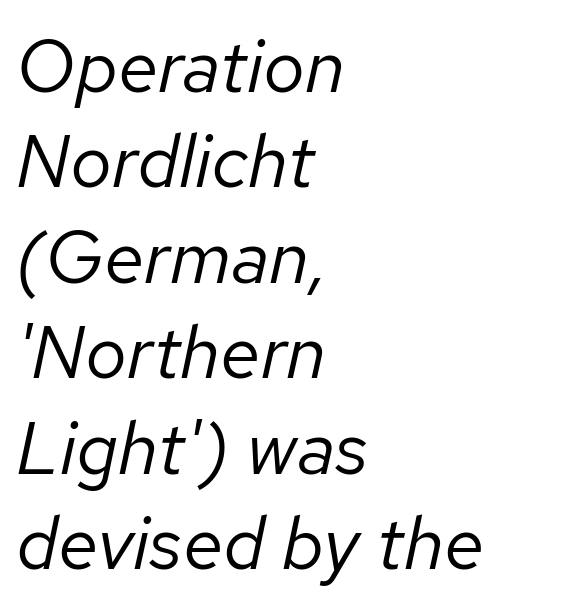
Q: Is the text bold? A: No.
Q: Is the text italic (slanted)? A: Yes, it leans right by about 12 degrees.
Q: Is the text underlined? A: No.
Q: How is the paragraph aligned? A: Left-aligned.
Q: Is the spacing between letters normal or unusually wide? A: Normal.
Q: Is the spacing between lines tight, normal or loose? A: Normal.
Q: Width (condensed, normal, or wide)? A: Normal.
Q: Stroke contrast? A: Low.
Q: x-height? A: Medium.
Q: Monospaced? A: No.
